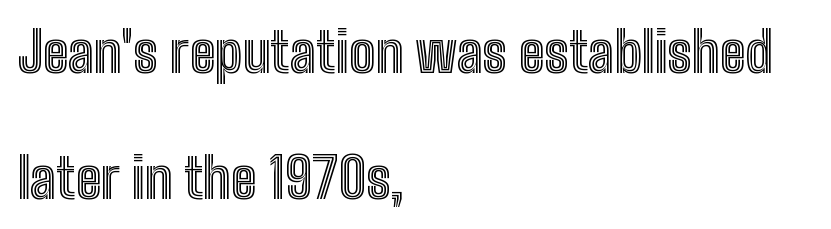
Q: Is the text italic (slanted)? A: No, it is upright.
Q: Is the text underlined? A: No.
Q: How is the paragraph aligned? A: Left-aligned.
Q: Is the spacing between letters normal or unusually wide? A: Normal.
Q: Is the spacing between lines tight, normal or loose? A: Loose.
Q: Width (condensed, normal, or wide)? A: Condensed.
Q: x-height? A: Medium.
Q: Monospaced? A: No.
